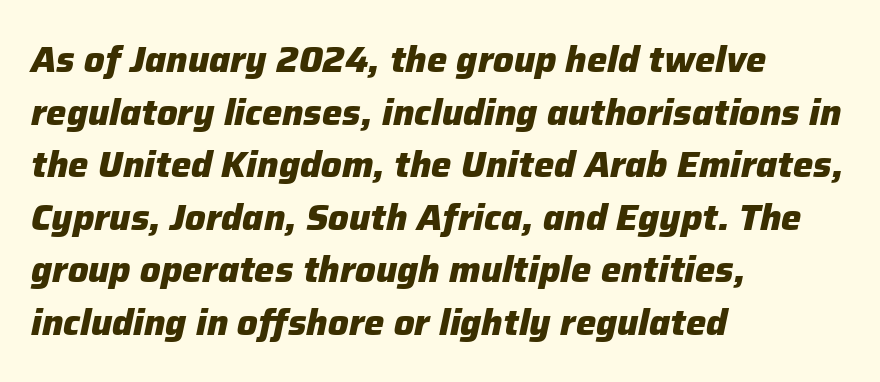
The image shows 36 px heavy type, italic (leaning right); set left-aligned, normal line spacing (1.46x), normal letter spacing, not underlined; low stroke contrast and a medium x-height.
